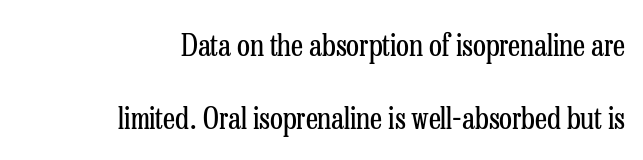
The image shows 30 px regular-weight, condensed serif type, upright; set right-aligned, loose line spacing (2.42x), normal letter spacing, not underlined; low stroke contrast and a medium x-height.
